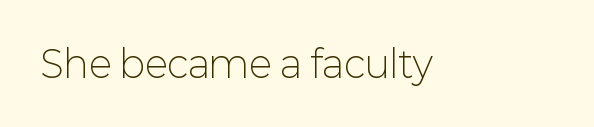
Unmarked baselines from the first word to the last. This is not heavy type; no bold has been used. The font's upright variant was chosen for this text. There is no visible air inserted between adjacent glyphs. These lines are rendered in a variable-pitch font. The characters display no serif detailing; their extremities are plain.
